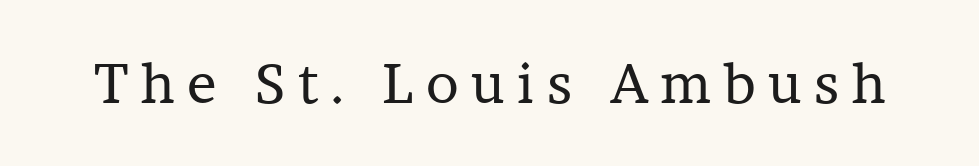
Q: Is the text bold? A: No.
Q: Is the text italic (slanted)? A: No, it is upright.
Q: Is the typeface a serif or a sans-serif typeface? A: Serif.
Q: Is the text underlined? A: No.
Q: Is the spacing between letters normal or unusually wide? A: Unusually wide.
Q: Width (condensed, normal, or wide)? A: Normal.
Q: Stroke contrast? A: Low.
Q: x-height? A: Medium.
Q: Monospaced? A: No.
